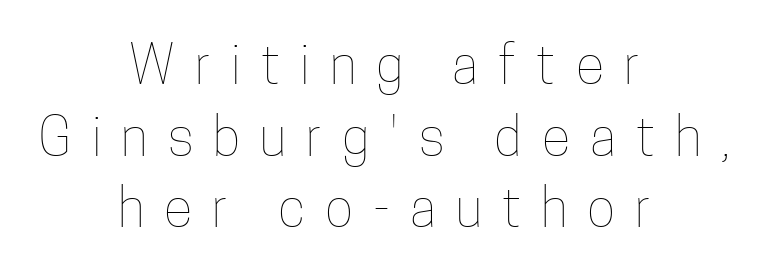
The passage shown is typed in a proportional face where columns would drift. The axis of the letterforms is exactly vertical. Vertically, the passage feels balanced, rows spaced as you'd expect. The lines in this sample share a center point and differ in where they start and stop. Between one letter and the next there's a generous, obvious gap.
